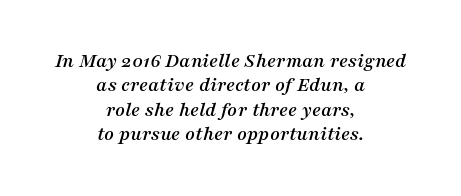
The image shows 21 px text type, italic (leaning right); set centered, line spacing 1.16x, normal letter spacing, not underlined.
